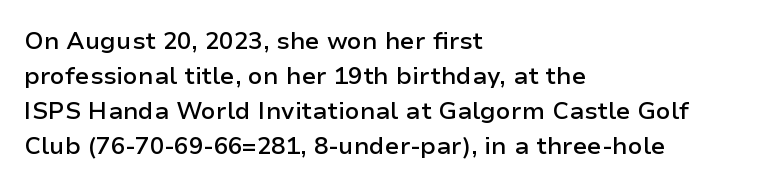
{"italic": "no", "bold": "semi", "underline": "no", "align": "left", "line_spacing": "normal", "line_spacing_ratio": 1.46, "letter_spacing": "normal", "letter_spacing_em": 0.0, "glyph_px": 24}
